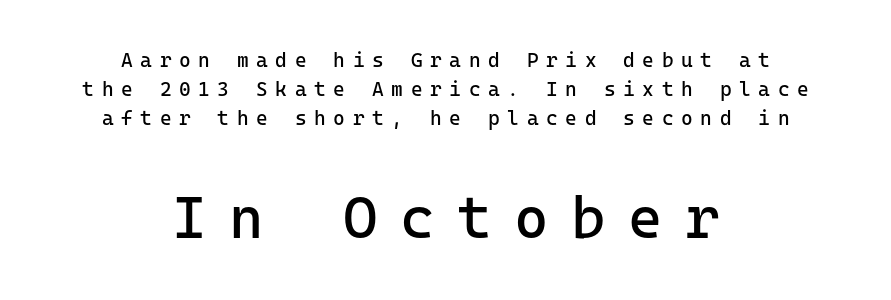
Q: Is the text bold? A: No.
Q: Is the text italic (slanted)? A: No, it is upright.
Q: Is the typeface a serif or a sans-serif typeface? A: Sans-serif.
Q: Is the text underlined? A: No.
Q: How is the paragraph aligned? A: Centered.
Q: Is the spacing between letters normal or unusually wide? A: Unusually wide.
Q: Is the spacing between lines tight, normal or loose? A: Normal.
Q: Which block of text is set in a larger size, the first (top) or the second (bottom)? A: The second (bottom) one.
Q: Width (condensed, normal, or wide)? A: Normal.
Q: Stroke contrast? A: Low.
Q: x-height? A: Medium.
